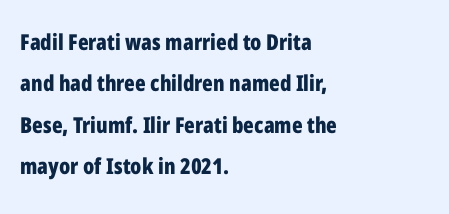
Q: Is the text bold? A: Yes.
Q: Is the text italic (slanted)? A: No, it is upright.
Q: Is the text underlined? A: No.
Q: How is the paragraph aligned? A: Left-aligned.
Q: Is the spacing between letters normal or unusually wide? A: Normal.
